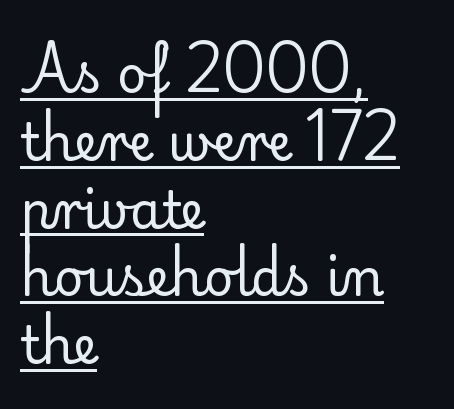
The gaps between neighbouring characters are ordinary and unremarkable. A typesetter would call this proportional, since set widths differ per character. The letterforms sit at book weight or below. Typographically, this falls in the serif category. Compared with undecorated copy, this sample adds a rule below the words. Line starts are locked; line ends wander.
